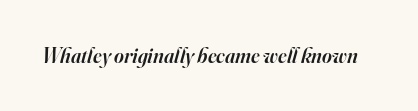
Slightly chunky letters — semibold, I'd say, not full bold. Posture: slanted. No extra tracking has been applied to these lines. Plain, unruled lines of type.
